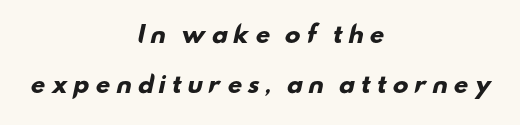
{"bold": "yes", "underline": "no", "align": "center", "line_spacing": "loose", "line_spacing_ratio": 2.19, "letter_spacing": "wide", "letter_spacing_em": 0.22, "glyph_px": 23}
